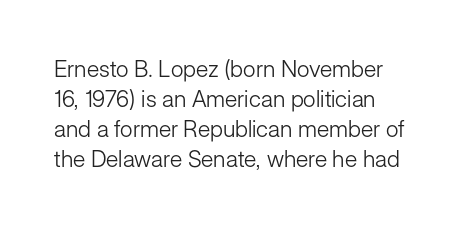
Teacher's note: observe the even left margin — that is flush-left alignment. Does extra space separate the letters? No, they use regular spacing. In terms of posture, this sample is upright. The glyphs are unaccompanied by any horizontal stroke below them. The lines sit at an ordinary, default distance from one another.
